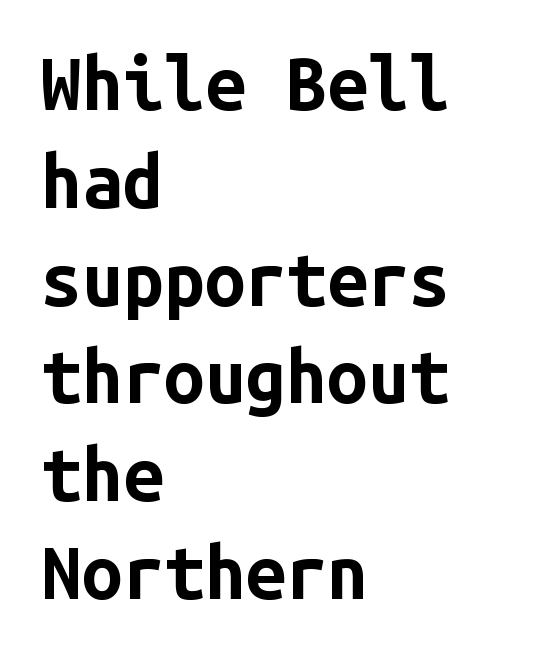
Q: Is the text bold? A: Yes.
Q: Is the text italic (slanted)? A: No, it is upright.
Q: Is the typeface a serif or a sans-serif typeface? A: Sans-serif.
Q: Is the text underlined? A: No.
Q: How is the paragraph aligned? A: Left-aligned.
Q: Is the spacing between letters normal or unusually wide? A: Normal.
Q: Is the spacing between lines tight, normal or loose? A: Normal.
Q: Width (condensed, normal, or wide)? A: Normal.
Q: Stroke contrast? A: Low.
Q: x-height? A: Medium.
Q: Monospaced? A: Yes.
